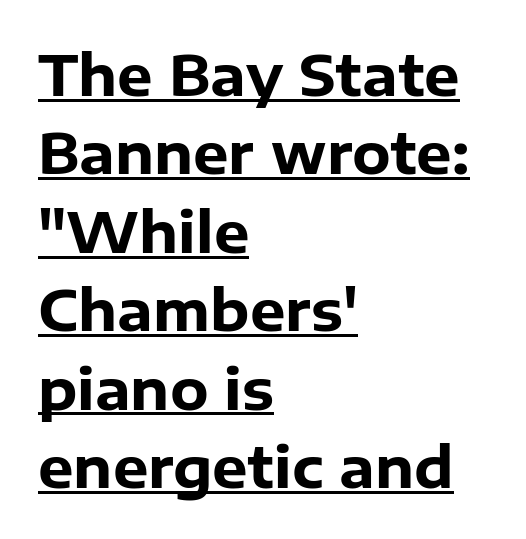
{"serif": "no", "italic": "no", "bold": "yes", "weight": "heavy", "width": "normal", "stroke_contrast": "low", "x_height": "medium", "monospaced": "no", "underline": "yes", "align": "left", "line_spacing": "normal", "line_spacing_ratio": 1.4, "letter_spacing": "normal", "letter_spacing_em": 0.0, "glyph_px": 56}
